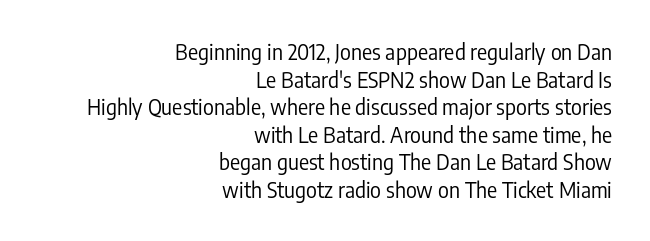
The image shows 21 px text type, upright; set right-aligned, normal line spacing (1.31x), normal letter spacing, not underlined.
